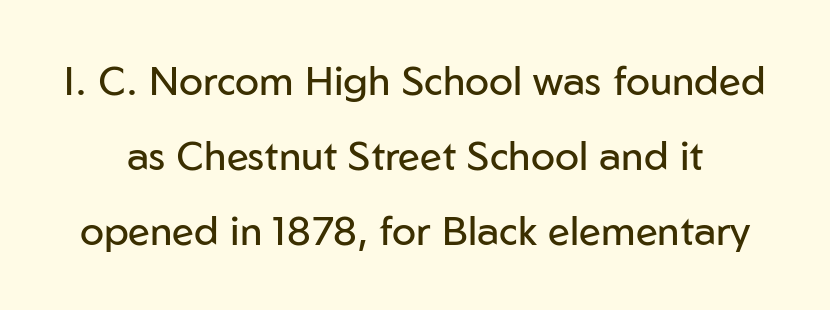
Q: Is the text bold? A: No.
Q: Is the text italic (slanted)? A: No, it is upright.
Q: Is the typeface a serif or a sans-serif typeface? A: Sans-serif.
Q: Is the text underlined? A: No.
Q: Is the spacing between letters normal or unusually wide? A: Normal.
Q: Width (condensed, normal, or wide)? A: Normal.
Q: Stroke contrast? A: Low.
Q: x-height? A: Medium.
Q: Monospaced? A: No.
